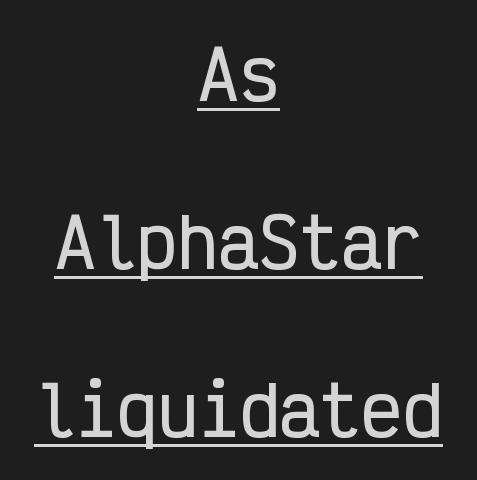
The image shows 68 px condensed sans-serif type, upright, monospaced; set centered, loose line spacing (2.47x), normal letter spacing, underlined; low stroke contrast and a medium x-height.
